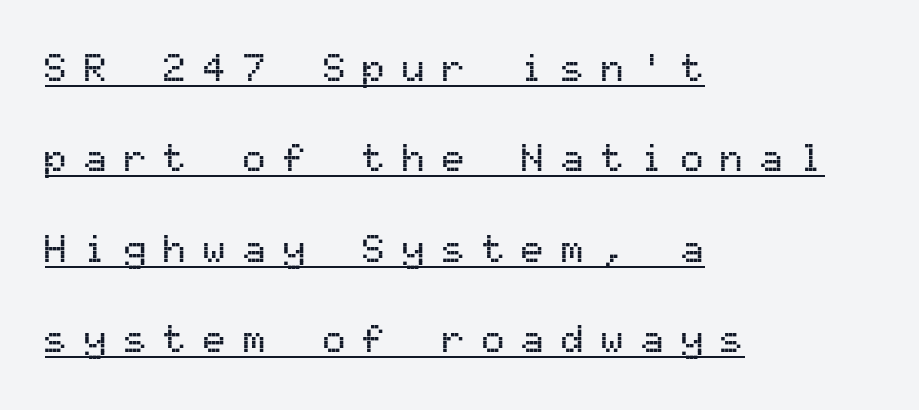
The image shows 39 px sans-serif type, upright, monospaced; set left-aligned, loose line spacing (2.32x), unusually wide letter spacing (+0.42 em), underlined; medium stroke contrast and a medium x-height.
